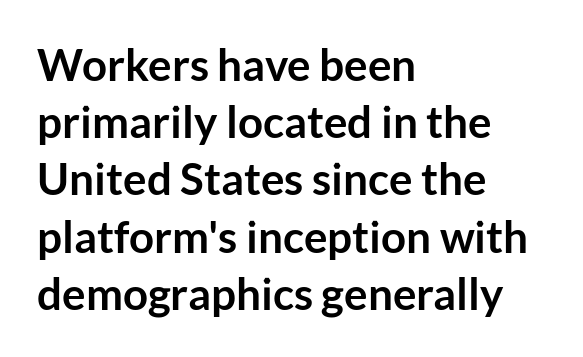
The image shows 44 px semibold sans-serif type, upright; set left-aligned, normal line spacing (1.3x), normal letter spacing, not underlined; low stroke contrast and a medium x-height.
